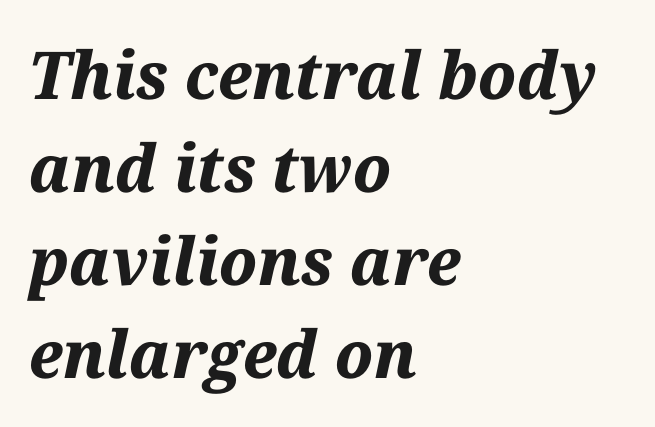
The image shows 66 px bold type, italic (leaning right); set left-aligned, normal line spacing (1.41x), normal letter spacing, not underlined; medium stroke contrast and a medium x-height.
